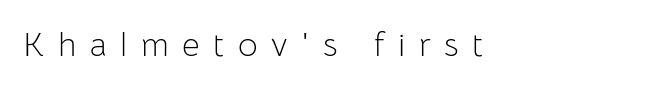
The image shows 34 px light sans-serif type, upright; set unusually wide letter spacing (+0.4 em), not underlined; low stroke contrast and a medium x-height.
